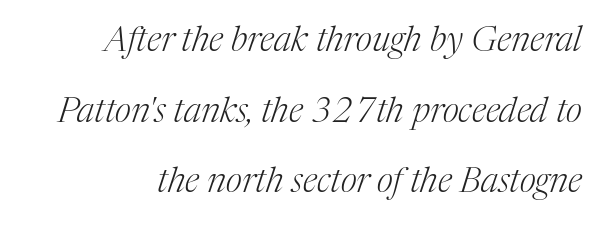
Q: Is the text bold? A: No.
Q: Is the text italic (slanted)? A: Yes, it leans right by about 17 degrees.
Q: Is the typeface a serif or a sans-serif typeface? A: Serif.
Q: Is the text underlined? A: No.
Q: Is the spacing between letters normal or unusually wide? A: Normal.
Q: Is the spacing between lines tight, normal or loose? A: Loose.
Q: Width (condensed, normal, or wide)? A: Normal.
Q: Stroke contrast? A: Medium.
Q: x-height? A: Medium.
Q: Monospaced? A: No.
